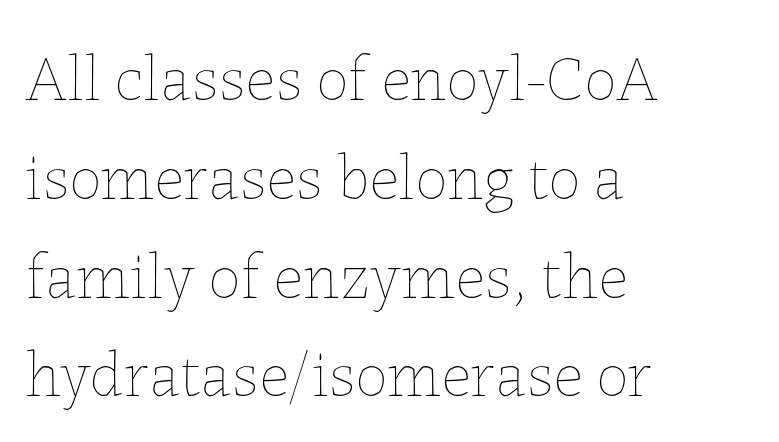
Q: Is the text bold? A: No.
Q: Is the text italic (slanted)? A: No, it is upright.
Q: Is the text underlined? A: No.
Q: How is the paragraph aligned? A: Left-aligned.
Q: Is the spacing between letters normal or unusually wide? A: Normal.
Q: Is the spacing between lines tight, normal or loose? A: Normal.
Q: Width (condensed, normal, or wide)? A: Normal.
Q: Stroke contrast? A: Low.
Q: x-height? A: Medium.
Q: Monospaced? A: No.
